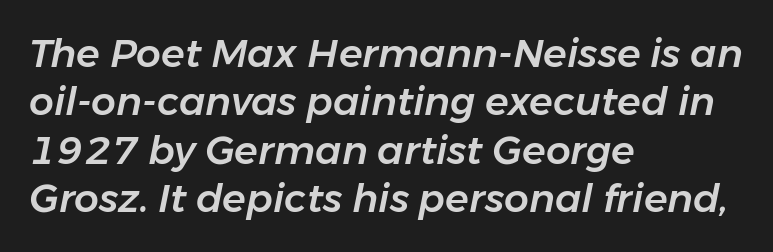
In terms of posture, this sample is oblique. Layout note: lines flush left. Looks like regular typesetting: each glyph gets only the width it needs. A typesetter would call this zero additional tracking.
